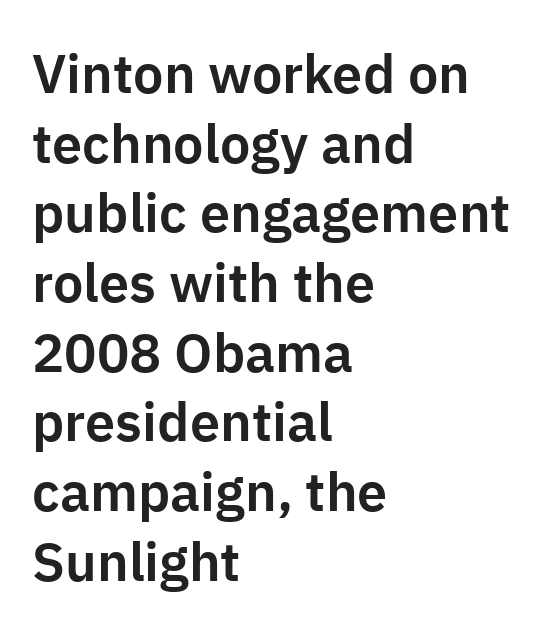
{"serif": "no", "italic": "no", "width": "normal", "stroke_contrast": "low", "x_height": "medium", "monospaced": "no", "underline": "no", "align": "left", "line_spacing": "normal", "line_spacing_ratio": 1.29, "letter_spacing": "normal", "letter_spacing_em": 0.0, "glyph_px": 54}
